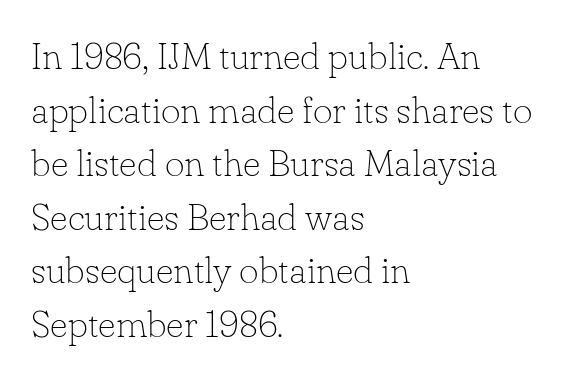
The area under the type is left untouched. The face used here is seriffed, in the tradition of book romans. No letter is thick-stroked: the sample isn't bold. Nope, not italic — everything's standing straight. The paragraph shown leans on its left margin. Vertically, the passage feels balanced, rows spaced as you'd expect.
